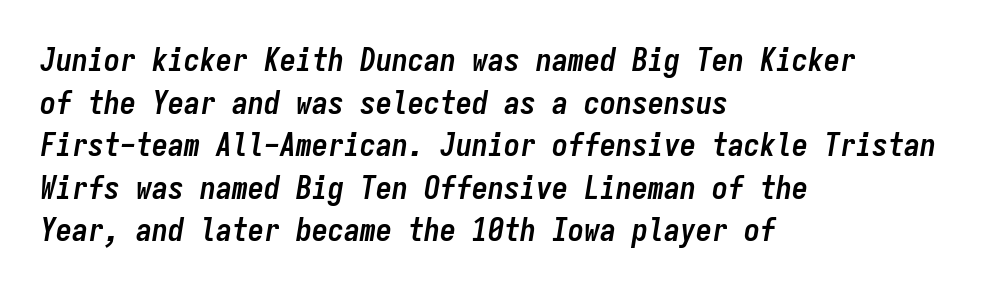
{"italic": "yes", "lean": "right", "slant_degrees": 9, "bold": "yes", "weight": "semibold", "width": "condensed", "stroke_contrast": "low", "x_height": "medium", "monospaced": "yes", "underline": "no", "align": "left", "line_spacing": "normal", "line_spacing_ratio": 1.33, "letter_spacing": "normal", "letter_spacing_em": 0.0, "glyph_px": 32}
